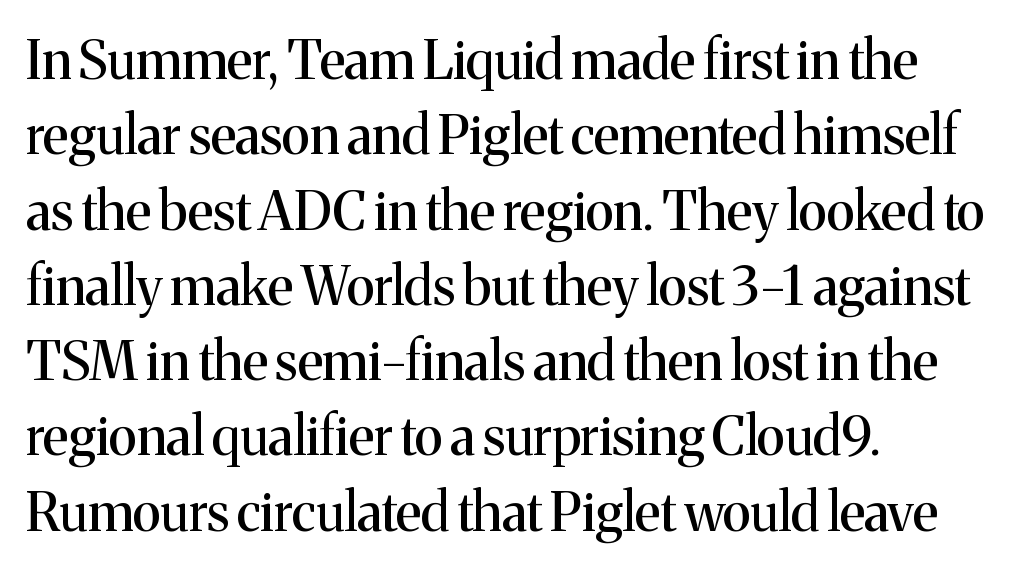
Q: Is the text italic (slanted)? A: No, it is upright.
Q: Is the typeface a serif or a sans-serif typeface? A: Serif.
Q: Is the text underlined? A: No.
Q: How is the paragraph aligned? A: Left-aligned.
Q: Is the spacing between letters normal or unusually wide? A: Normal.
Q: Is the spacing between lines tight, normal or loose? A: Normal.
Q: Width (condensed, normal, or wide)? A: Normal.
Q: Stroke contrast? A: Medium.
Q: x-height? A: Medium.
Q: Monospaced? A: No.
